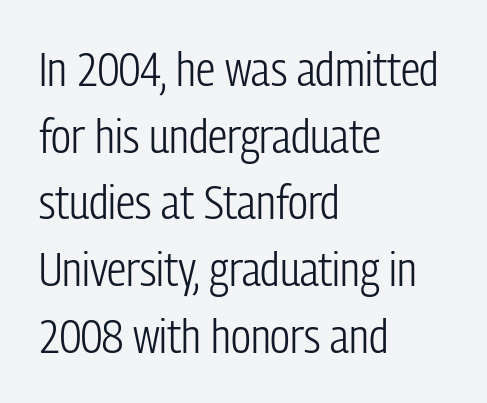
{"serif": "no", "italic": "no", "bold": "no", "weight": "light", "width": "condensed", "stroke_contrast": "low", "x_height": "medium", "monospaced": "no", "underline": "no", "align": "left", "line_spacing": "normal", "line_spacing_ratio": 1.39, "letter_spacing": "normal", "letter_spacing_em": 0.0, "glyph_px": 48}
